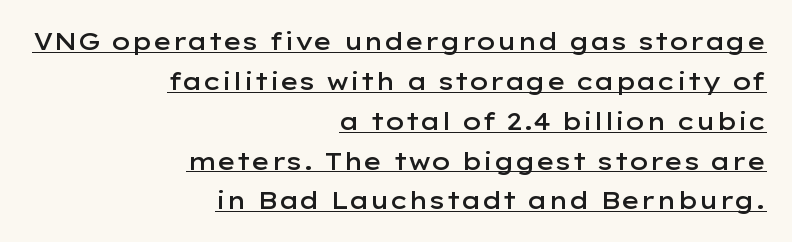
Quick note: not italic, upright. A rule runs beneath these lines of type. Look at the tracking — it's just the regular setting, nothing added. Line spacing here is normal. All the whitespace from short lines collects on the left. A somewhat darkened texture: the type is semibold rather than bold.
